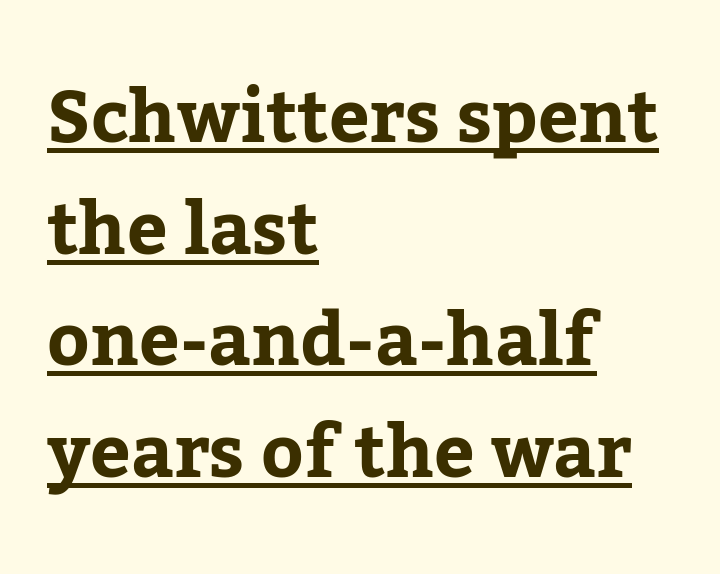
{"serif": "yes", "italic": "no", "width": "normal", "stroke_contrast": "low", "x_height": "medium", "monospaced": "no", "underline": "yes", "align": "left", "line_spacing": "normal", "line_spacing_ratio": 1.55, "letter_spacing": "normal", "letter_spacing_em": 0.0, "glyph_px": 72}
